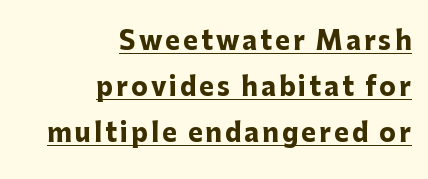
Q: Is the text bold? A: Yes.
Q: Is the text italic (slanted)? A: No, it is upright.
Q: Is the text underlined? A: Yes.
Q: How is the paragraph aligned? A: Right-aligned.
